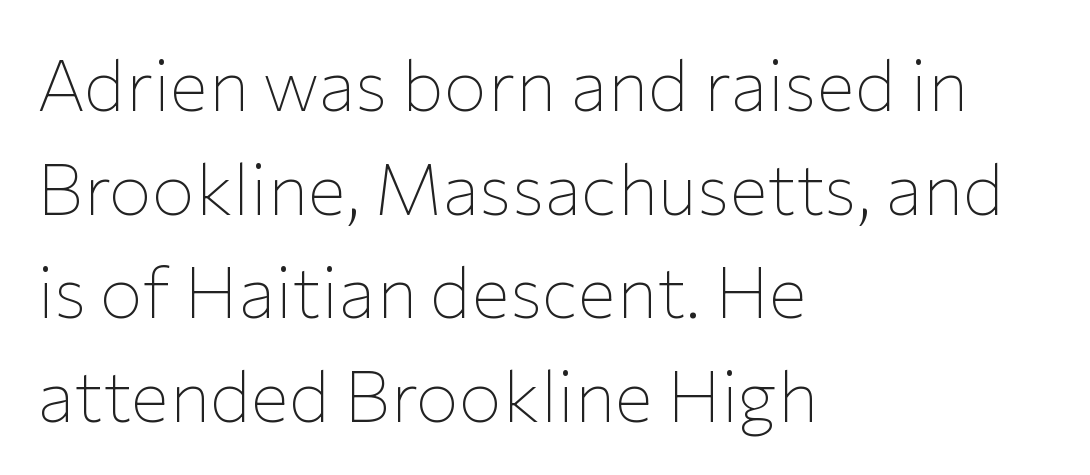
{"serif": "no", "italic": "no", "bold": "no", "weight": "thin", "width": "normal", "stroke_contrast": "low", "x_height": "medium", "monospaced": "no", "underline": "no", "align": "left", "line_spacing": "normal", "line_spacing_ratio": 1.44, "letter_spacing": "normal", "letter_spacing_em": 0.0, "glyph_px": 72}
